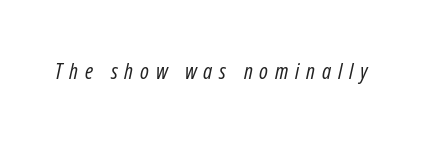
{"italic": "yes", "lean": "right", "slant_degrees": 12, "bold": "no", "underline": "no", "letter_spacing": "wide", "letter_spacing_em": 0.31, "glyph_px": 22}
